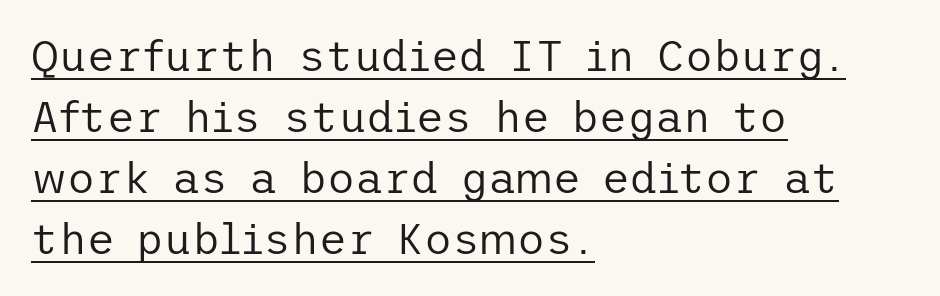
The image shows 43 px regular-weight sans-serif type, upright; set left-aligned, normal line spacing (1.42x), normal letter spacing, underlined; low stroke contrast and a medium x-height.
